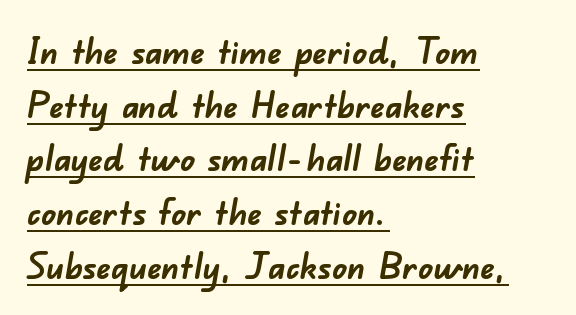
{"serif": "no", "bold": "yes", "weight": "semibold", "width": "normal", "stroke_contrast": "low", "x_height": "small", "monospaced": "no", "underline": "yes", "align": "left", "line_spacing": "normal", "line_spacing_ratio": 1.49, "letter_spacing": "normal", "letter_spacing_em": 0.0, "glyph_px": 36}
